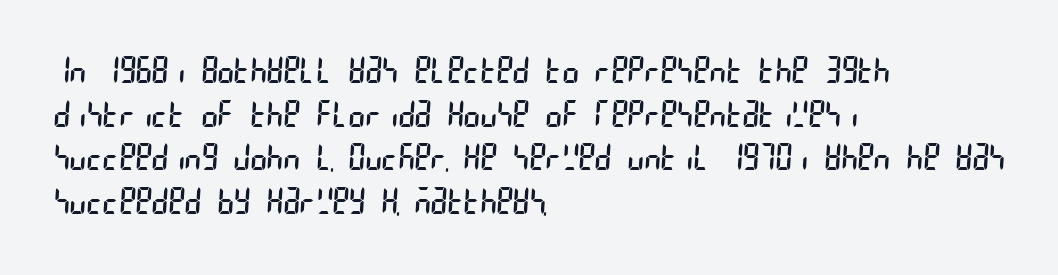
The image shows 35 px regular-weight, condensed sans-serif type; set left-aligned, normal line spacing (1.25x), normal letter spacing, not underlined; low stroke contrast and a large x-height.
